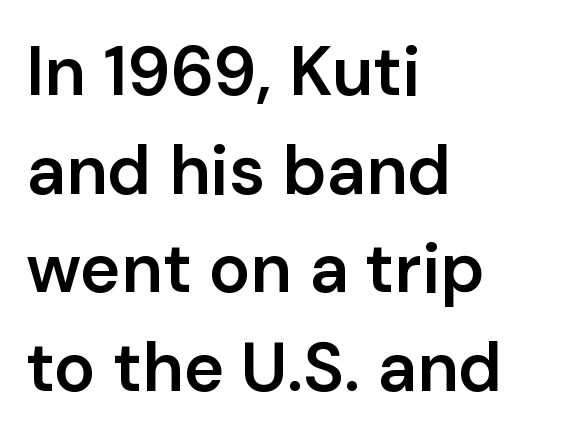
The image shows 69 px semibold sans-serif type, upright; set left-aligned, normal line spacing (1.43x), normal letter spacing, not underlined; low stroke contrast and a medium x-height.
